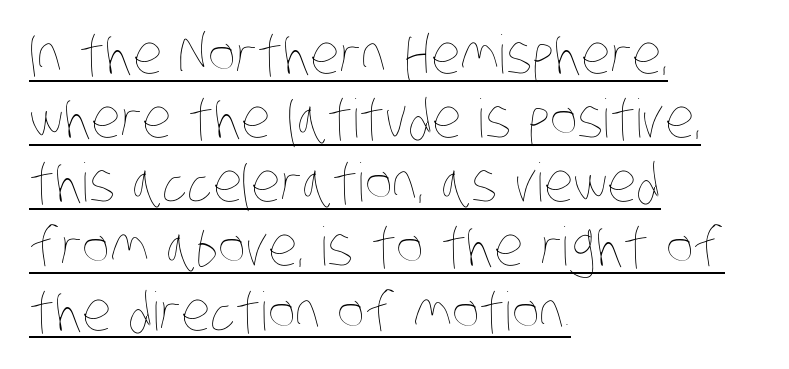
Q: Is the text bold? A: No.
Q: Is the text underlined? A: Yes.
Q: How is the paragraph aligned? A: Left-aligned.
Q: Is the spacing between letters normal or unusually wide? A: Normal.
Q: Width (condensed, normal, or wide)? A: Condensed.
Q: Stroke contrast? A: Low.
Q: x-height? A: Large.
Q: Monospaced? A: No.
